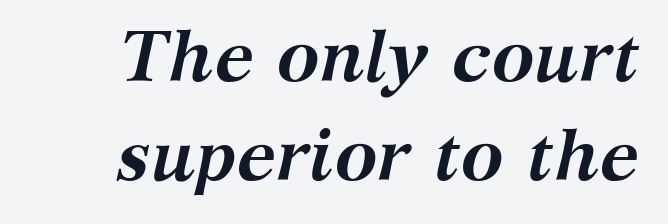
The image shows 72 px semibold serif type, italic (leaning right); set normal line spacing (1.37x), normal letter spacing, not underlined; medium stroke contrast and a medium x-height.
